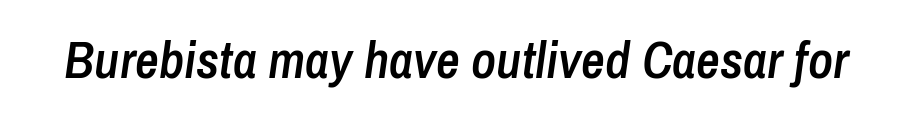
Q: Is the text bold? A: Semi-bold.
Q: Is the text italic (slanted)? A: Yes, it leans right by about 8 degrees.
Q: Is the text underlined? A: No.
Q: Is the spacing between letters normal or unusually wide? A: Normal.
Q: Width (condensed, normal, or wide)? A: Condensed.
Q: Stroke contrast? A: Low.
Q: x-height? A: Medium.
Q: Monospaced? A: No.
